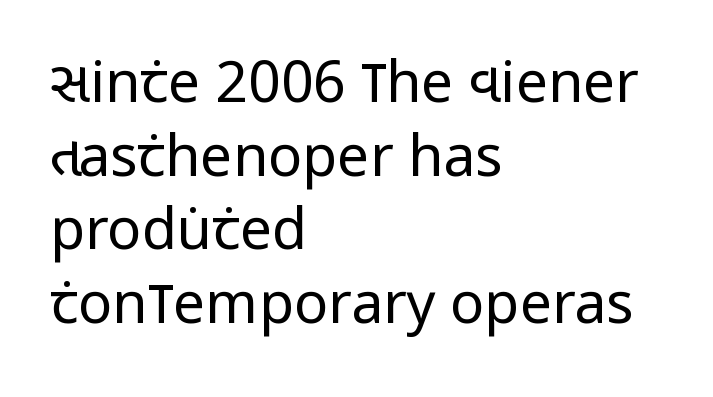
The lines are quadded left. The font is comparable to plain body text, perhaps lighter. Rows of type keep a routine distance in the vertical direction. The line texture is even and compact thanks to regular tracking.
